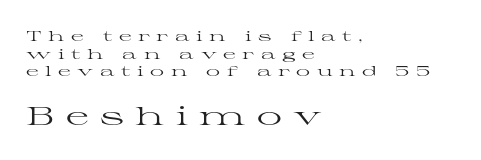
The letters stand straight up with perfectly vertical stems. The strip under each line holds only bare page. Characters follow at a spacing far wider than the type designer built in. Is there much room between lines? A standard amount, neither cramped nor airy. Short and long lines alike share a common starting point at left.
